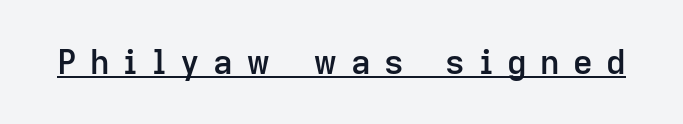
These words are printed semibold, heavier than regular yet not bold. Varying glyph widths throughout — classic text-font behaviour. Observe the wide spacing: letters keep a clear distance from each other. This is underlined copy, the kind a proofreader might mark for attention. You can tell from the bare stems that sans-serif type was used.
